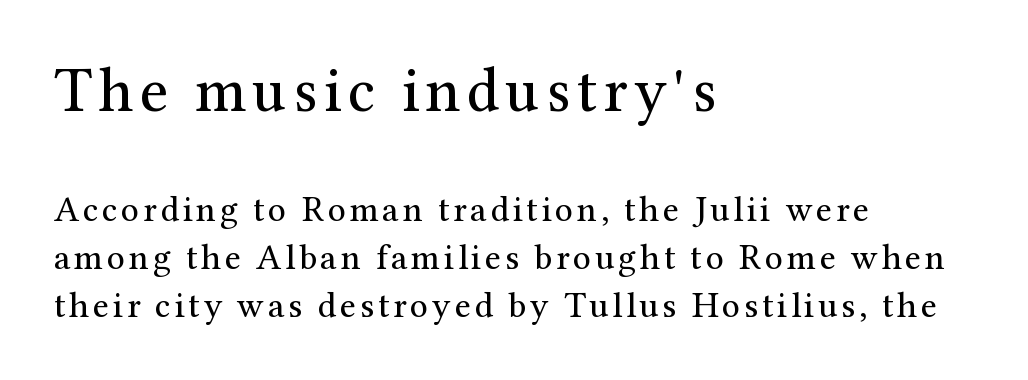
Q: Is the text bold? A: No.
Q: Is the text italic (slanted)? A: No, it is upright.
Q: Is the typeface a serif or a sans-serif typeface? A: Serif.
Q: Is the text underlined? A: No.
Q: How is the paragraph aligned? A: Left-aligned.
Q: Is the spacing between lines tight, normal or loose? A: Normal.
Q: Which block of text is set in a larger size, the first (top) or the second (bottom)? A: The first (top) one.
Q: Width (condensed, normal, or wide)? A: Normal.
Q: Stroke contrast? A: Medium.
Q: x-height? A: Medium.
Q: Monospaced? A: No.
